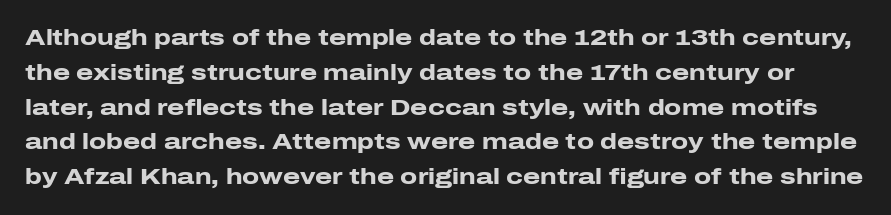
The image shows 22 px bold type, upright; set normal line spacing (1.58x), normal letter spacing, not underlined.
